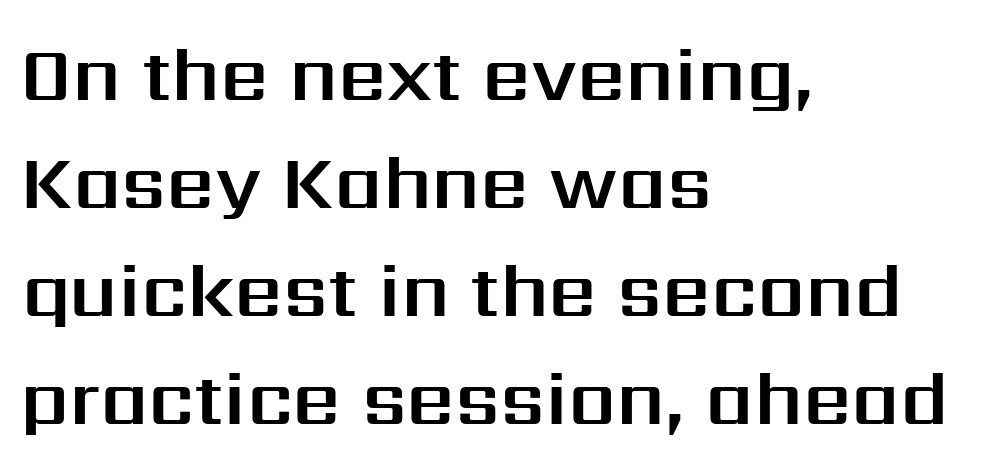
{"serif": "no", "italic": "no", "width": "normal", "stroke_contrast": "medium", "x_height": "medium", "monospaced": "no", "underline": "no", "align": "left", "line_spacing": "normal", "line_spacing_ratio": 1.42, "letter_spacing": "normal", "letter_spacing_em": 0.0, "glyph_px": 76}
